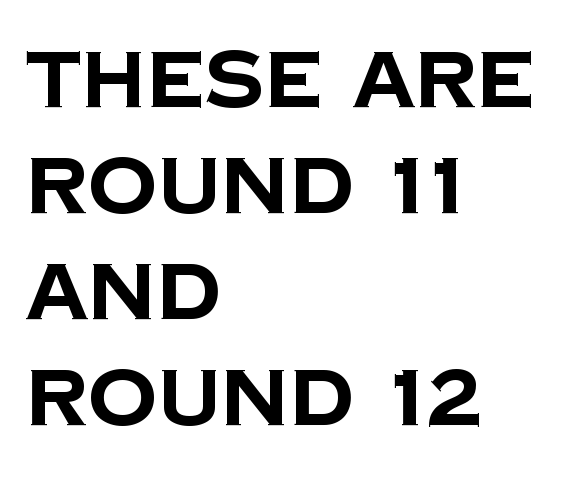
Line beginnings align vertically; line endings do not. A dark, heavy texture on the line: the type is bold. Are there feet on the stems? There aren't — it's a sans. Nobody touched the tracking dial on this one.
